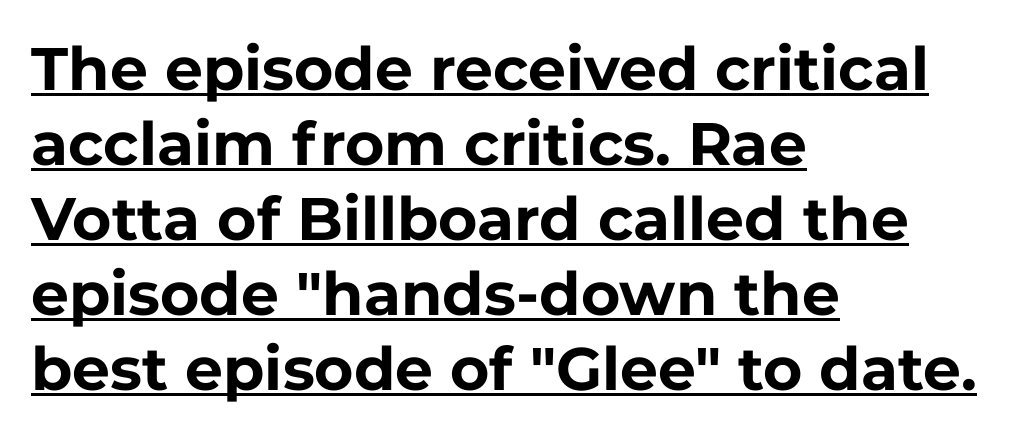
{"serif": "no", "italic": "no", "bold": "yes", "weight": "bold", "width": "normal", "stroke_contrast": "low", "x_height": "medium", "monospaced": "no", "underline": "yes", "align": "left", "line_spacing": "normal", "line_spacing_ratio": 1.25, "letter_spacing": "normal", "letter_spacing_em": 0.0, "glyph_px": 60}
